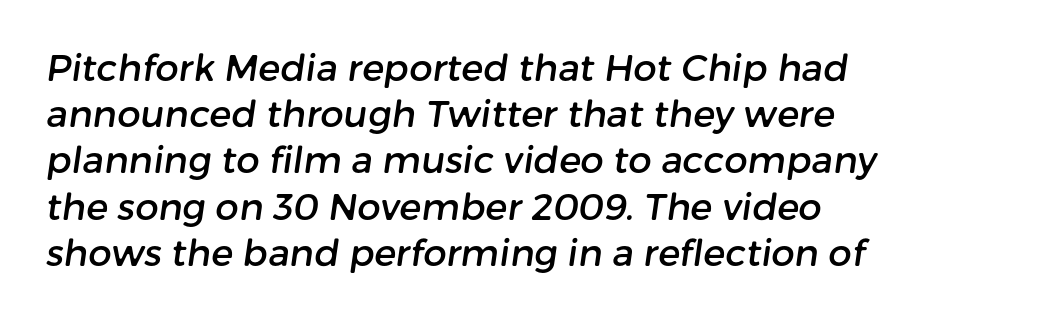
The image shows 37 px sans-serif type; set left-aligned, normal line spacing (1.25x), normal letter spacing, not underlined; low stroke contrast and a medium x-height.
